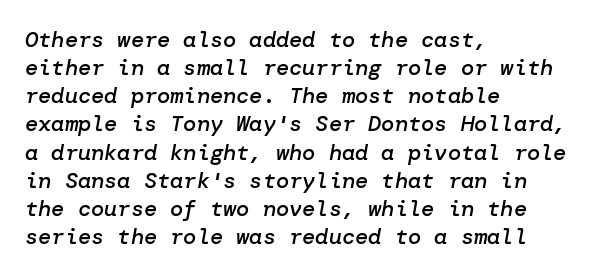
The image shows 22 px text type, italic (leaning right); set left-aligned, normal line spacing (1.28x), normal letter spacing, not underlined.
